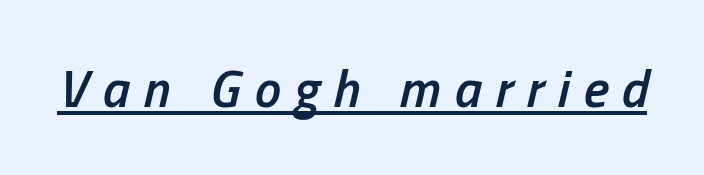
{"italic": "yes", "lean": "right", "slant_degrees": 13, "bold": "semi", "weight": "semibold", "width": "condensed", "stroke_contrast": "low", "x_height": "medium", "monospaced": "no", "underline": "yes", "letter_spacing": "wide", "letter_spacing_em": 0.26, "glyph_px": 53}
